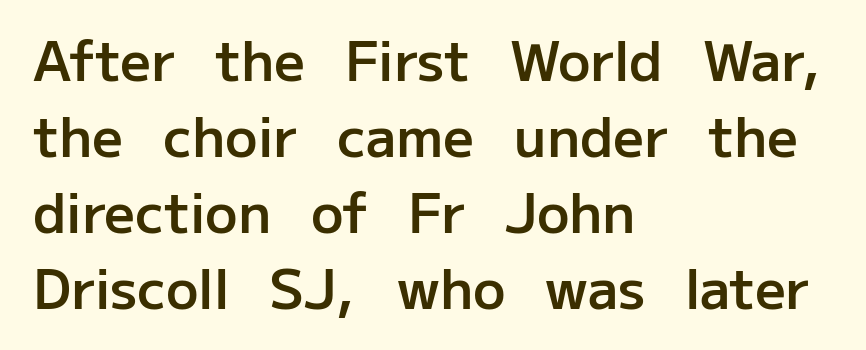
Q: Is the text bold? A: Semi-bold.
Q: Is the text italic (slanted)? A: No, it is upright.
Q: Is the typeface a serif or a sans-serif typeface? A: Sans-serif.
Q: Is the text underlined? A: No.
Q: How is the paragraph aligned? A: Left-aligned.
Q: Is the spacing between letters normal or unusually wide? A: Normal.
Q: Is the spacing between lines tight, normal or loose? A: Normal.
Q: Width (condensed, normal, or wide)? A: Normal.
Q: Stroke contrast? A: Low.
Q: x-height? A: Medium.
Q: Monospaced? A: No.
